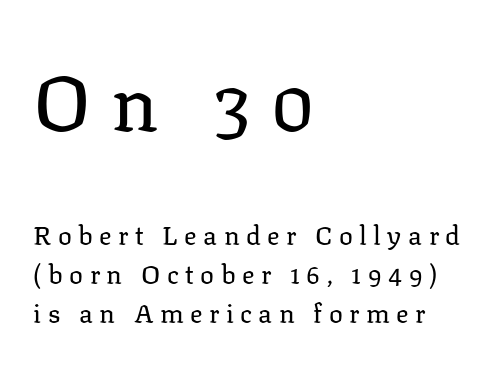
The image shows 78 px regular-weight serif type, upright; set left-aligned, normal line spacing (1.5x), unusually wide letter spacing (+0.25 em), not underlined; the first (top) block is 3.0x larger; low stroke contrast and a medium x-height.
